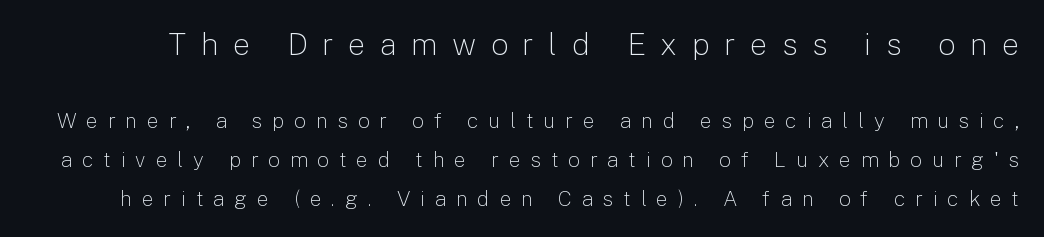
{"serif": "no", "italic": "no", "bold": "no", "weight": "light", "width": "normal", "stroke_contrast": "low", "x_height": "medium", "monospaced": "no", "underline": "no", "line_spacing_ratio": 1.87, "letter_spacing": "wide", "letter_spacing_em": 0.47, "larger_block": "first", "size_ratio": 1.48, "glyph_px": 31}
